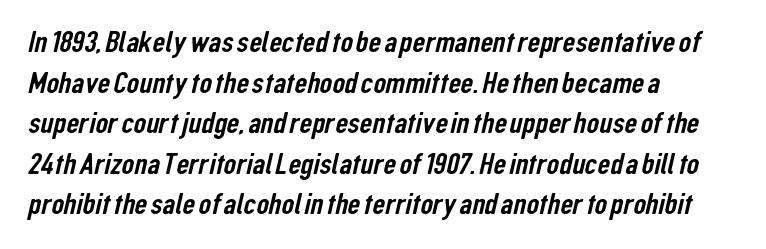
The image shows 31 px condensed sans-serif type; set left-aligned, normal line spacing (1.31x), normal letter spacing, not underlined; low stroke contrast and a medium x-height.
